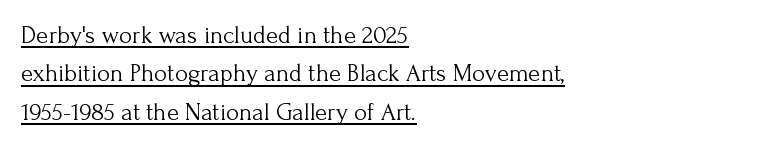
Q: Is the text bold? A: No.
Q: Is the text italic (slanted)? A: No, it is upright.
Q: Is the text underlined? A: Yes.
Q: How is the paragraph aligned? A: Left-aligned.
Q: Is the spacing between letters normal or unusually wide? A: Normal.
Q: Is the spacing between lines tight, normal or loose? A: Normal.
